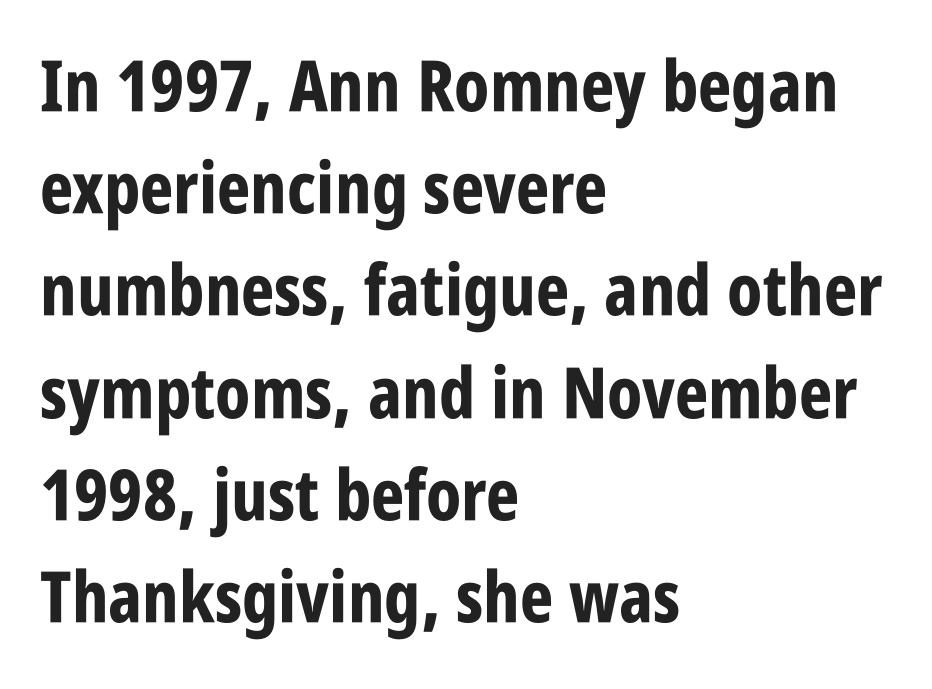
Q: Is the text bold? A: Yes.
Q: Is the text italic (slanted)? A: No, it is upright.
Q: Is the typeface a serif or a sans-serif typeface? A: Sans-serif.
Q: Is the text underlined? A: No.
Q: How is the paragraph aligned? A: Left-aligned.
Q: Is the spacing between letters normal or unusually wide? A: Normal.
Q: Is the spacing between lines tight, normal or loose? A: Normal.
Q: Width (condensed, normal, or wide)? A: Condensed.
Q: Stroke contrast? A: Low.
Q: x-height? A: Large.
Q: Monospaced? A: No.
